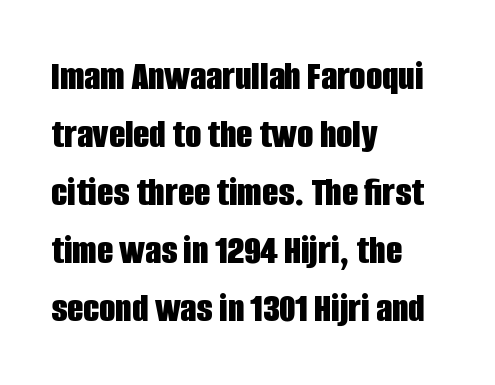
Q: Is the text bold? A: Yes.
Q: Is the text italic (slanted)? A: No, it is upright.
Q: Is the typeface a serif or a sans-serif typeface? A: Sans-serif.
Q: Is the text underlined? A: No.
Q: How is the paragraph aligned? A: Left-aligned.
Q: Is the spacing between letters normal or unusually wide? A: Normal.
Q: Is the spacing between lines tight, normal or loose? A: Normal.
Q: Width (condensed, normal, or wide)? A: Condensed.
Q: Stroke contrast? A: Low.
Q: x-height? A: Large.
Q: Monospaced? A: No.
